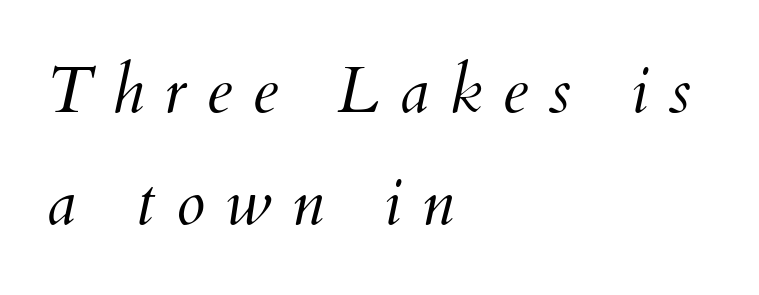
Q: Is the text bold? A: No.
Q: Is the text italic (slanted)? A: Yes, it leans right by about 12 degrees.
Q: Is the text underlined? A: No.
Q: How is the paragraph aligned? A: Left-aligned.
Q: Is the spacing between letters normal or unusually wide? A: Unusually wide.
Q: Is the spacing between lines tight, normal or loose? A: Normal.
Q: Width (condensed, normal, or wide)? A: Normal.
Q: Stroke contrast? A: Medium.
Q: x-height? A: Small.
Q: Monospaced? A: No.
